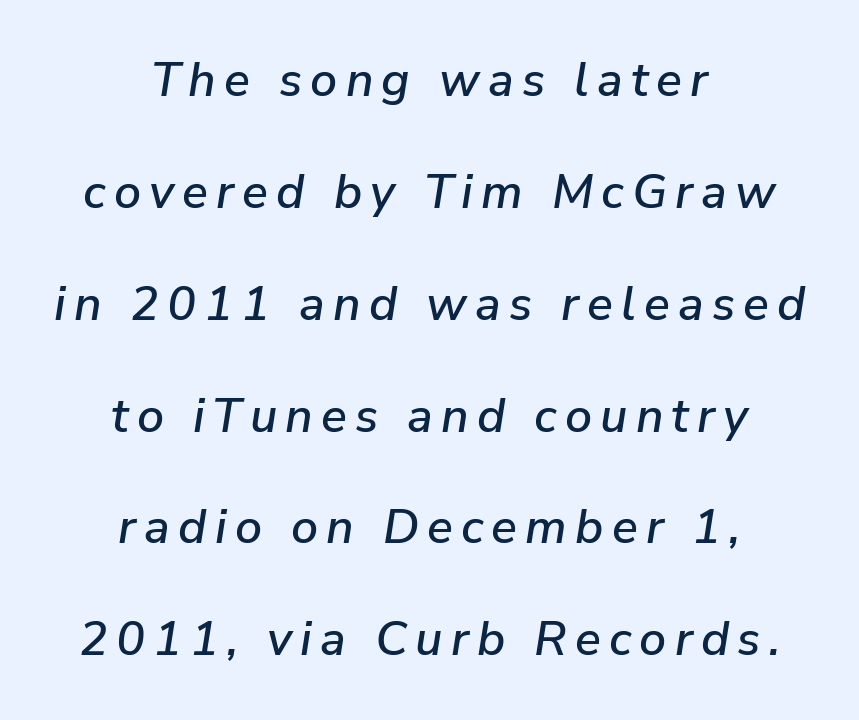
Q: Is the text italic (slanted)? A: Yes, it leans right by about 9 degrees.
Q: Is the text underlined? A: No.
Q: How is the paragraph aligned? A: Centered.
Q: Is the spacing between lines tight, normal or loose? A: Loose.
Q: Width (condensed, normal, or wide)? A: Normal.
Q: Stroke contrast? A: Low.
Q: x-height? A: Medium.
Q: Monospaced? A: No.
